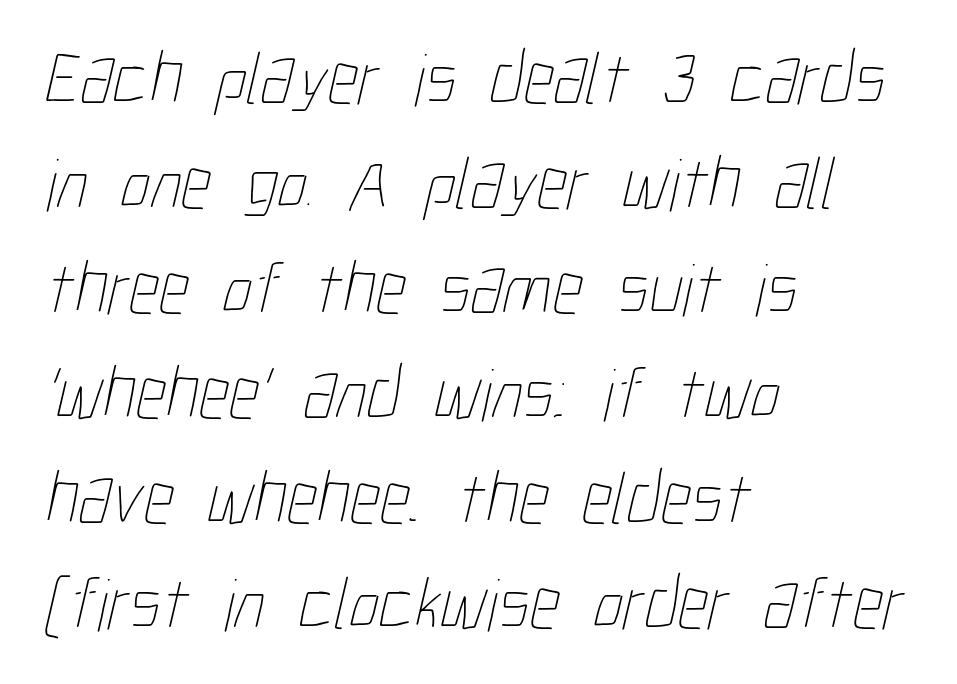
Q: Is the text bold? A: No.
Q: Is the text underlined? A: No.
Q: How is the paragraph aligned? A: Left-aligned.
Q: Is the spacing between letters normal or unusually wide? A: Normal.
Q: Is the spacing between lines tight, normal or loose? A: Normal.
Q: Width (condensed, normal, or wide)? A: Condensed.
Q: Stroke contrast? A: Low.
Q: x-height? A: Medium.
Q: Monospaced? A: No.
